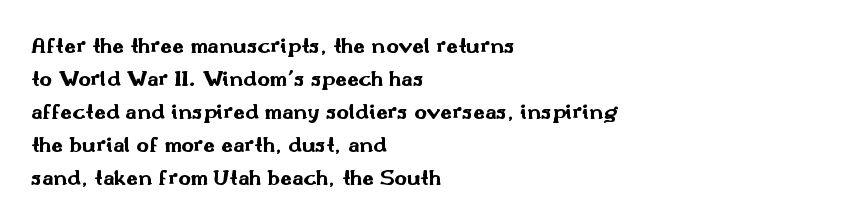
The tracking reads as untouched default to a designer's eye. Check the space under the baseline: it is left empty. The letters stand straight up with perfectly vertical stems. Each line starts at the same left margin while the right side varies. Weight check: bold — yes, fully. These lines sit exactly where default settings would place them.
